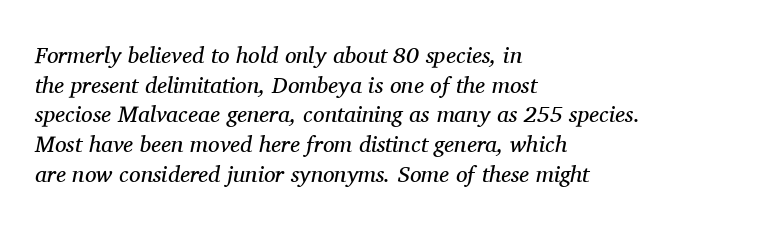
Q: Is the text bold? A: No.
Q: Is the text italic (slanted)? A: Yes, it leans right by about 11 degrees.
Q: Is the text underlined? A: No.
Q: How is the paragraph aligned? A: Left-aligned.
Q: Is the spacing between letters normal or unusually wide? A: Normal.
Q: Is the spacing between lines tight, normal or loose? A: Normal.
